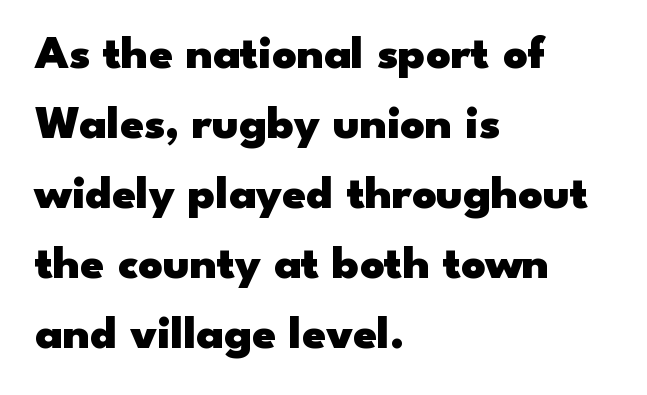
Is this a fixed-width face? No — the glyphs have proportional, varying widths. Notice how the stems are strictly vertical — no italics here. Plenty of ink on the page — the face is bold. Compared with typical body copy, the letter spacing here is the same. Lines of text with bare space underneath. All the whitespace from short lines collects on the right.
